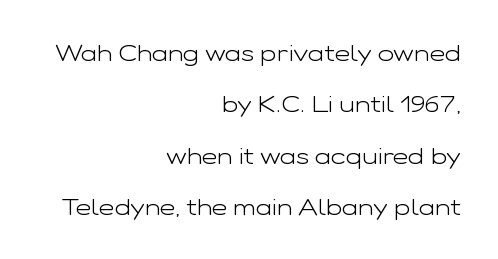
The rendering uses a large line-height, opening up the rows. Caption: multi-line text, flush right, ragged left. Does the lettering tilt? It doesn't — this is upright. The strokes carry an ordinary text weight at most.
